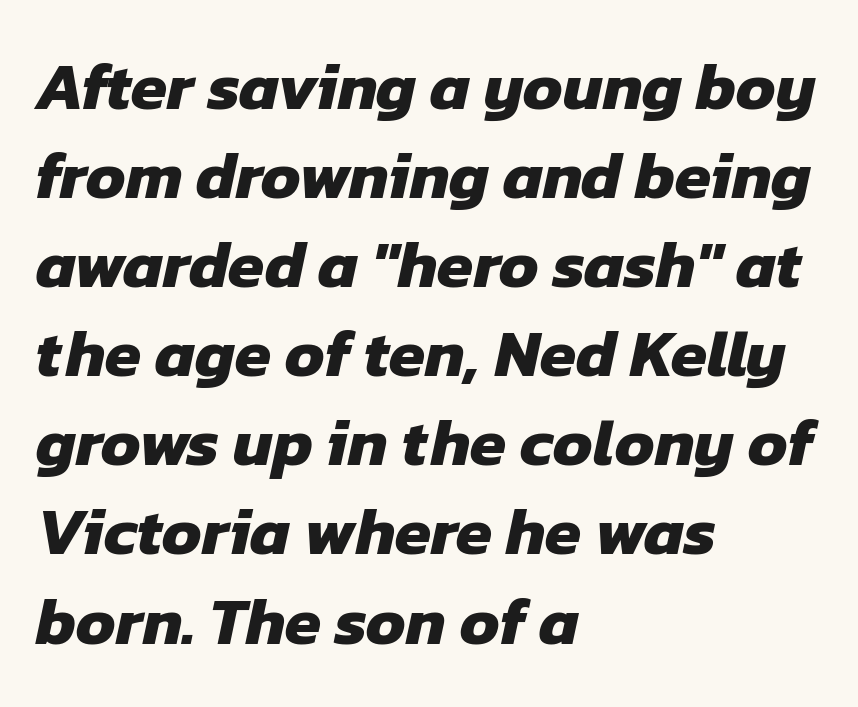
The image shows 66 px heavy sans-serif type; set left-aligned, normal line spacing (1.35x), normal letter spacing, not underlined; low stroke contrast and a medium x-height.
